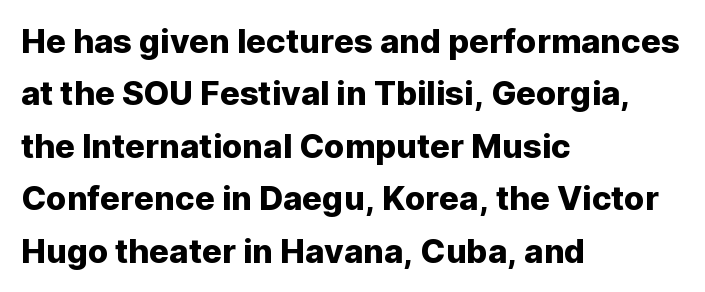
{"serif": "no", "italic": "no", "width": "normal", "stroke_contrast": "low", "x_height": "medium", "monospaced": "no", "underline": "no", "align": "left", "line_spacing": "normal", "line_spacing_ratio": 1.59, "letter_spacing": "normal", "letter_spacing_em": 0.0, "glyph_px": 33}
